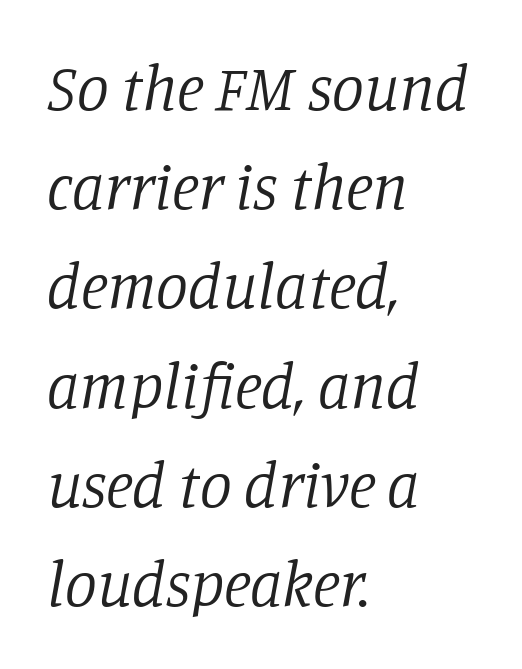
{"serif": "yes", "italic": "yes", "lean": "right", "slant_degrees": 11, "bold": "no", "weight": "regular", "width": "normal", "stroke_contrast": "low", "x_height": "large", "monospaced": "no", "underline": "no", "align": "left", "line_spacing": "normal", "line_spacing_ratio": 1.55, "letter_spacing": "normal", "letter_spacing_em": 0.0, "glyph_px": 64}
